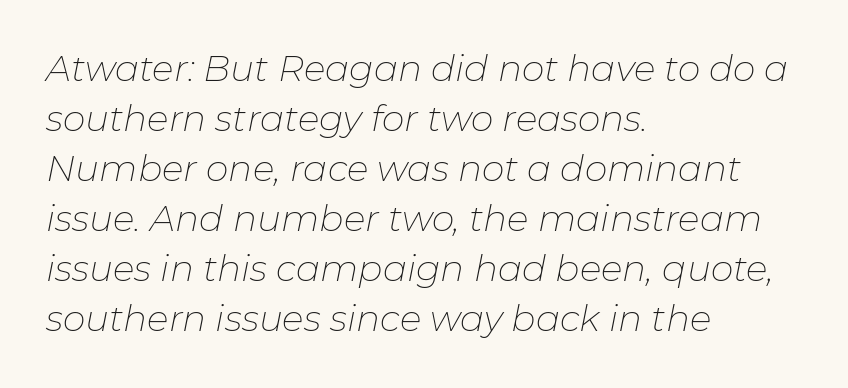
These lines were composed using italics. The face used here is proportionally spaced, like ordinary book or web type. Summary of vertical rhythm: regular, with standard interline spacing. Layout note: lines flush left. Lines of text with bare space underneath.
